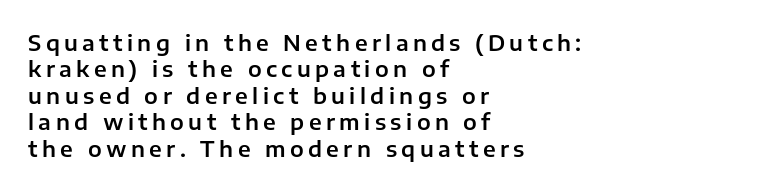
The paragraph shown leans on its left margin. Characters follow at a spacing far wider than the type designer built in. Is there any slant? The stems are plumb. The glyphs are unaccompanied by any horizontal stroke below them.
